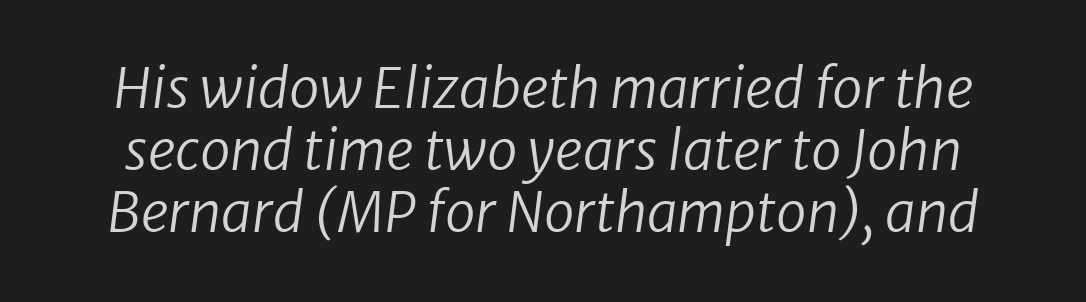
The font's italic variant was chosen for this text. Compared with typical body copy, the letter spacing here is the same. The rendering uses natural spacing where letterforms have individual widths. Beneath every word, the page is bare.
